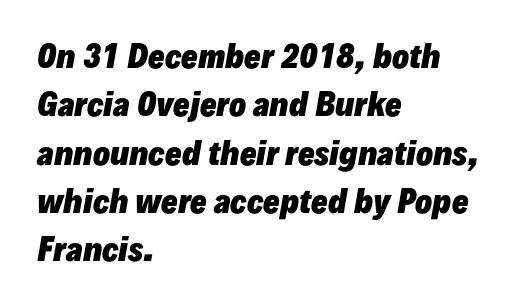
Q: Is the text bold? A: Yes.
Q: Is the text italic (slanted)? A: Yes, it leans right by about 10 degrees.
Q: Is the text underlined? A: No.
Q: How is the paragraph aligned? A: Left-aligned.
Q: Is the spacing between letters normal or unusually wide? A: Normal.
Q: Is the spacing between lines tight, normal or loose? A: Normal.
Q: Width (condensed, normal, or wide)? A: Normal.
Q: Stroke contrast? A: Low.
Q: x-height? A: Medium.
Q: Monospaced? A: No.
